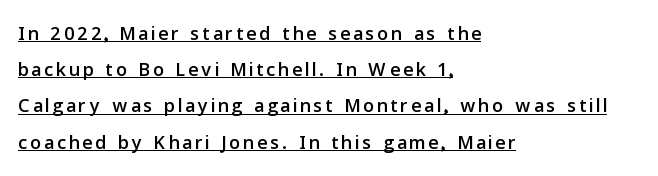
Q: Is the text italic (slanted)? A: No, it is upright.
Q: Is the text underlined? A: Yes.
Q: How is the paragraph aligned? A: Left-aligned.
Q: Is the spacing between lines tight, normal or loose? A: Normal.
